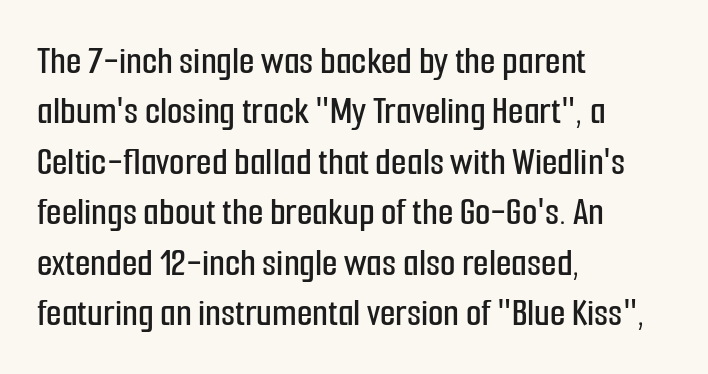
Honestly, there is no underline to notice here at all. The specimen reads as upright at a glance. Letterform terminals end flat and unadorned throughout the passage. Is the letter spacing exaggerated? No — it looks like the ordinary default. Which margin do the lines hug? The left one — the right edge is uneven.
